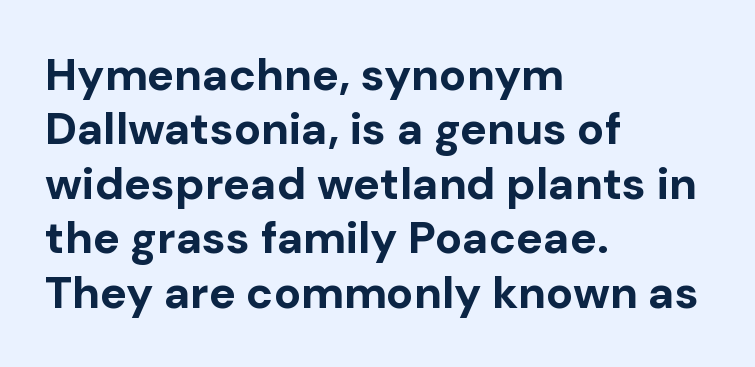
{"serif": "no", "italic": "no", "bold": "yes", "weight": "bold", "width": "normal", "stroke_contrast": "low", "x_height": "medium", "monospaced": "no", "underline": "no", "align": "left", "line_spacing_ratio": 1.21, "letter_spacing": "normal", "letter_spacing_em": 0.0, "glyph_px": 45}
